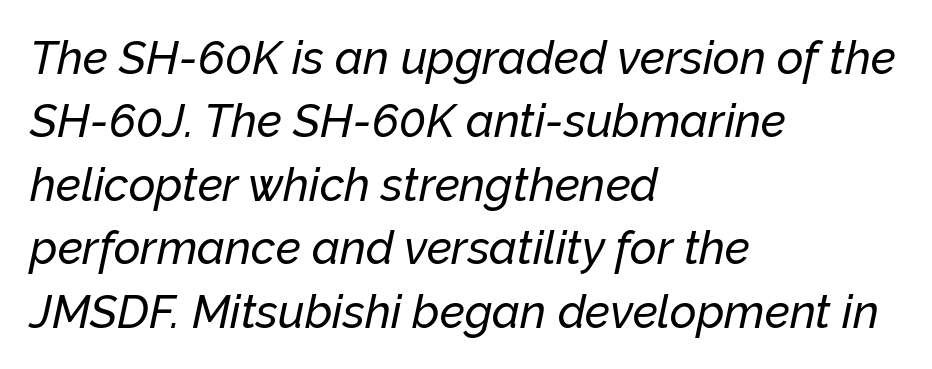
The image shows 46 px text type, italic (leaning right); set left-aligned, normal line spacing (1.38x), normal letter spacing, not underlined; low stroke contrast and a medium x-height.
